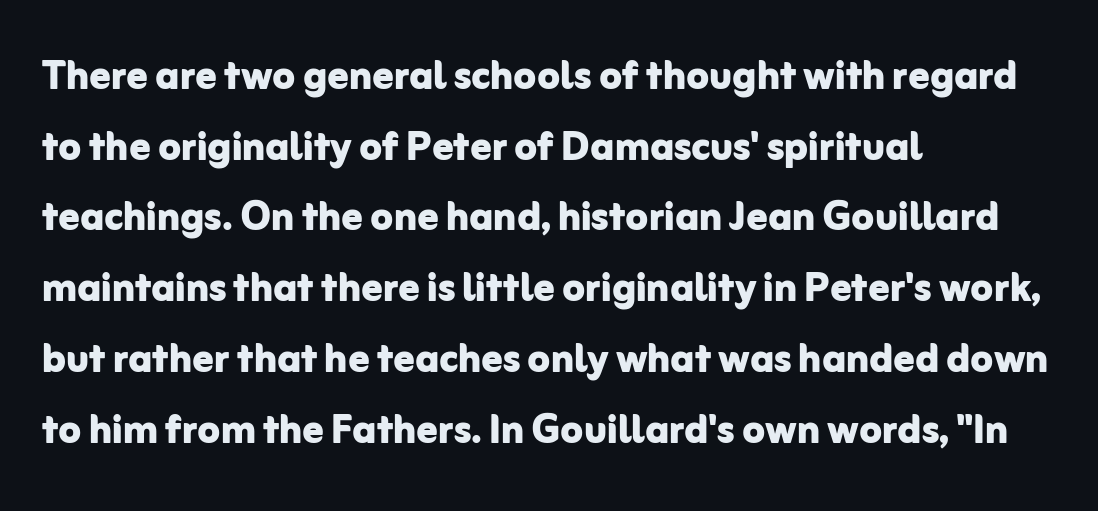
{"serif": "no", "italic": "no", "bold": "yes", "weight": "bold", "width": "normal", "stroke_contrast": "low", "x_height": "medium", "monospaced": "no", "underline": "no", "align": "left", "line_spacing": "normal", "line_spacing_ratio": 1.36, "letter_spacing": "normal", "letter_spacing_em": 0.0, "glyph_px": 52}
